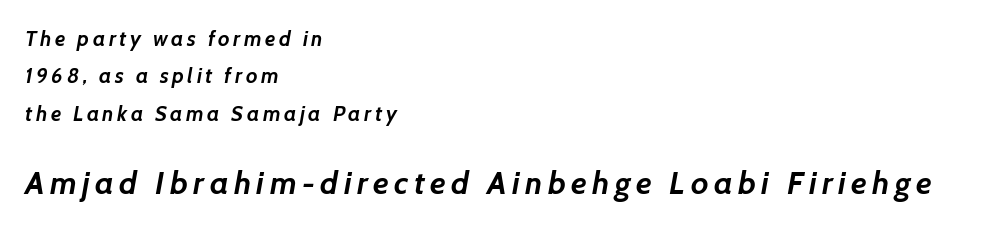
{"serif": "no", "bold": "yes", "weight": "semibold", "width": "normal", "stroke_contrast": "low", "x_height": "medium", "monospaced": "no", "underline": "no", "align": "left", "line_spacing_ratio": 1.78, "larger_block": "second", "size_ratio": 1.52, "glyph_px": 32}
